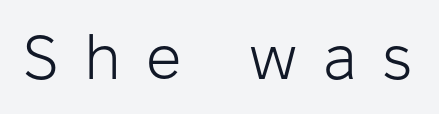
Unlike a traditional serif, this face leaves its strokes unadorned. Nobody drew a line under any word here. The lettering holds an erect, upright posture throughout. Weight: in the light-to-regular range. The rendering inserts visible extra space after every character. Is this a fixed-width face? No — the glyphs have proportional, varying widths.
